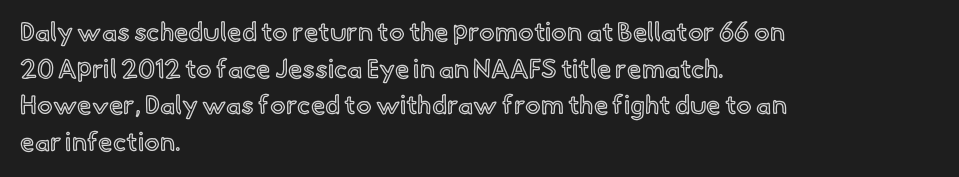
Here the glyphs are tracked normally, forming tight word shapes. Upright lettering throughout. Underline: absent. The lines are quadded left.
